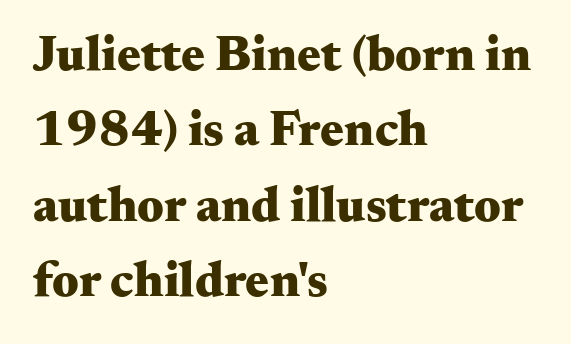
The image shows 50 px heavy, wide serif type, upright; set left-aligned, normal line spacing (1.51x), normal letter spacing, not underlined; medium stroke contrast and a small x-height.
